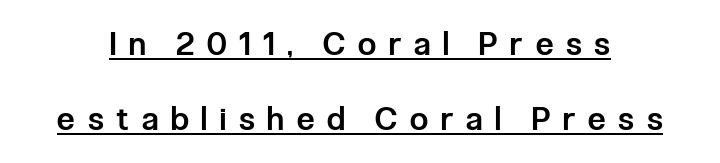
Is the type bold? Partly — it's a semibold, heavier than regular but not fully bold. Quick note: not italic, upright. Quick note: underline on. Notice the wide empty band between every row — that's loose leading. Honestly, the letter spacing is so wide it's the main thing you notice. A typesetter would call this proportional, since set widths differ per character.
